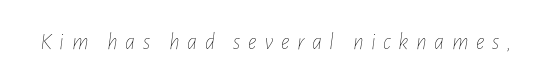
{"italic": "yes", "lean": "right", "slant_degrees": 7, "bold": "no", "underline": "no", "letter_spacing": "wide", "letter_spacing_em": 0.31, "glyph_px": 24}
